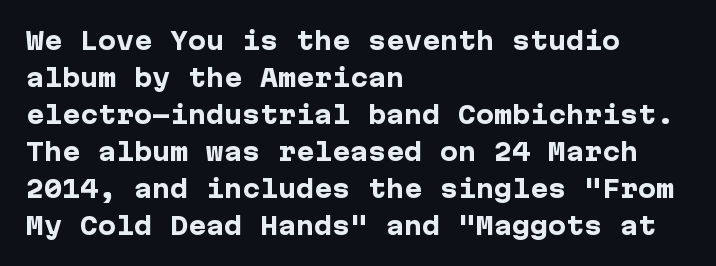
These lines sit exactly where default settings would place them. Descenders are the only things crossing below the line. As a designer I'd log this as weight 700, bold. Where is the straight margin? On the left. The axis of the letterforms is exactly vertical. No extra tracking has been applied to these lines.
